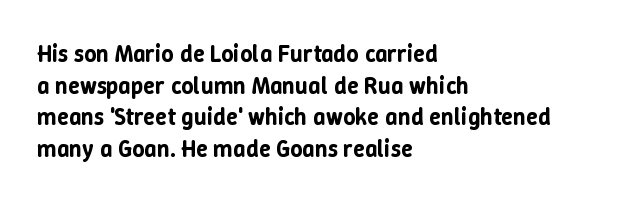
The image shows 24 px text type, upright; set left-aligned, normal line spacing (1.32x), normal letter spacing, not underlined.
